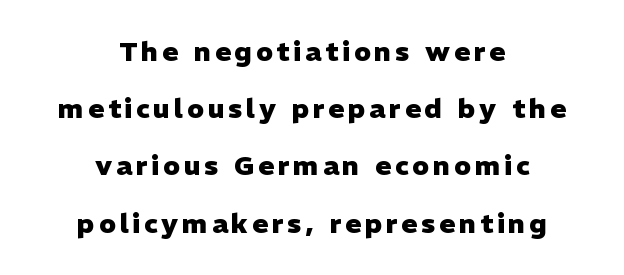
Casual observation: everything's sitting right in the middle. Quick note: underline off. You could fit nearly another row in the gap between these rows. Is the type bold? Yes — the strokes are clearly thick and heavy. Nope, not italic — everything's standing straight.
